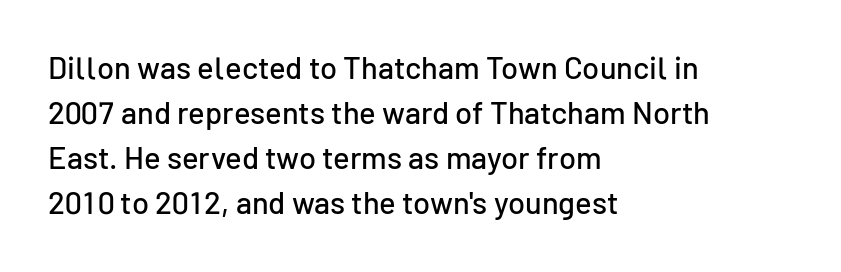
Q: Is the text italic (slanted)? A: No, it is upright.
Q: Is the typeface a serif or a sans-serif typeface? A: Sans-serif.
Q: Is the text underlined? A: No.
Q: How is the paragraph aligned? A: Left-aligned.
Q: Is the spacing between letters normal or unusually wide? A: Normal.
Q: Is the spacing between lines tight, normal or loose? A: Normal.
Q: Width (condensed, normal, or wide)? A: Normal.
Q: Stroke contrast? A: Low.
Q: x-height? A: Medium.
Q: Monospaced? A: No.
